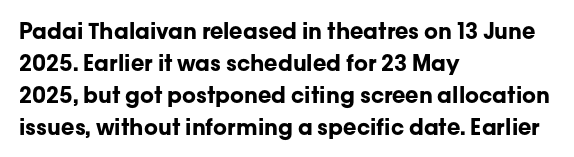
The image shows 22 px bold type, upright; set left-aligned, normal line spacing (1.45x), normal letter spacing, not underlined.
